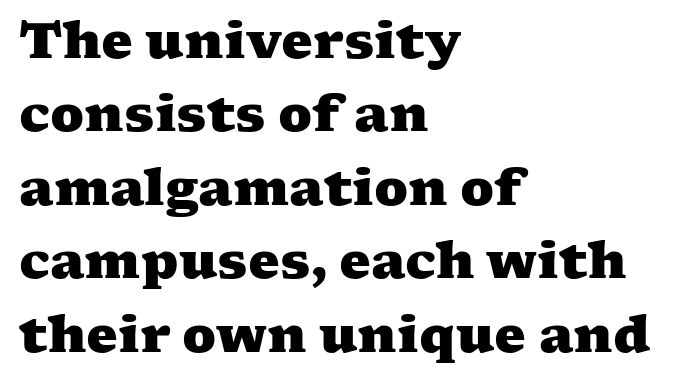
Q: Is the text bold? A: Yes.
Q: Is the typeface a serif or a sans-serif typeface? A: Serif.
Q: Is the text underlined? A: No.
Q: How is the paragraph aligned? A: Left-aligned.
Q: Is the spacing between letters normal or unusually wide? A: Normal.
Q: Is the spacing between lines tight, normal or loose? A: Normal.
Q: Width (condensed, normal, or wide)? A: Wide.
Q: Stroke contrast? A: Medium.
Q: x-height? A: Medium.
Q: Monospaced? A: No.
